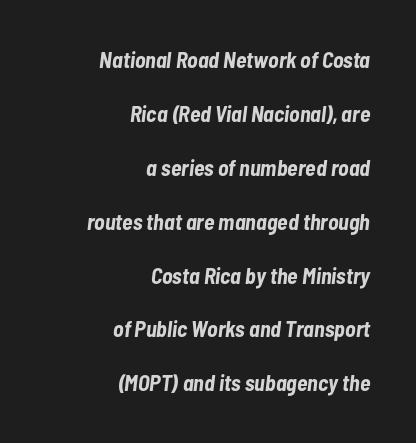
{"italic": "yes", "lean": "right", "slant_degrees": 7, "bold": "yes", "underline": "no", "align": "right", "line_spacing": "loose", "line_spacing_ratio": 2.45, "letter_spacing": "normal", "letter_spacing_em": 0.0, "glyph_px": 22}
